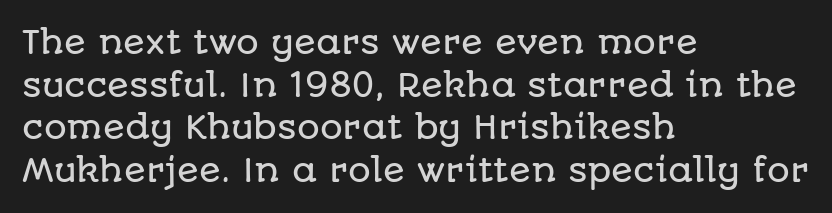
{"serif": "no", "italic": "no", "width": "normal", "stroke_contrast": "low", "x_height": "large", "monospaced": "no", "underline": "no", "align": "left", "line_spacing": "normal", "line_spacing_ratio": 1.33, "letter_spacing": "normal", "letter_spacing_em": 0.0, "glyph_px": 32}
